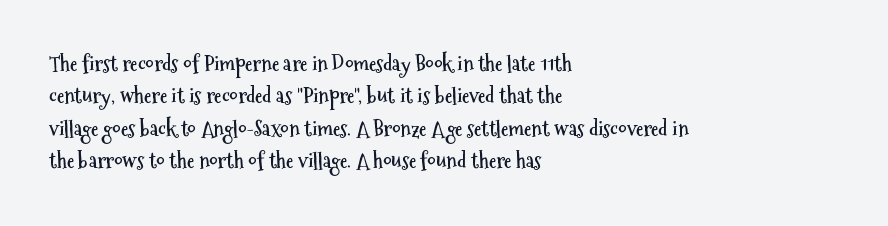
Unlike italic type, these characters show no tilt at all. Line starts are locked; line ends wander. Characters follow at the spacing the type designer built in. On the weight axis this lands at bold, roughly 700. The passage shown is not underscored anywhere.
